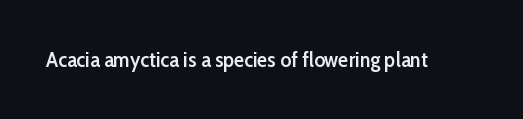
Q: Is the text bold? A: Semi-bold.
Q: Is the text italic (slanted)? A: No, it is upright.
Q: Is the text underlined? A: No.
Q: Is the spacing between letters normal or unusually wide? A: Normal.
